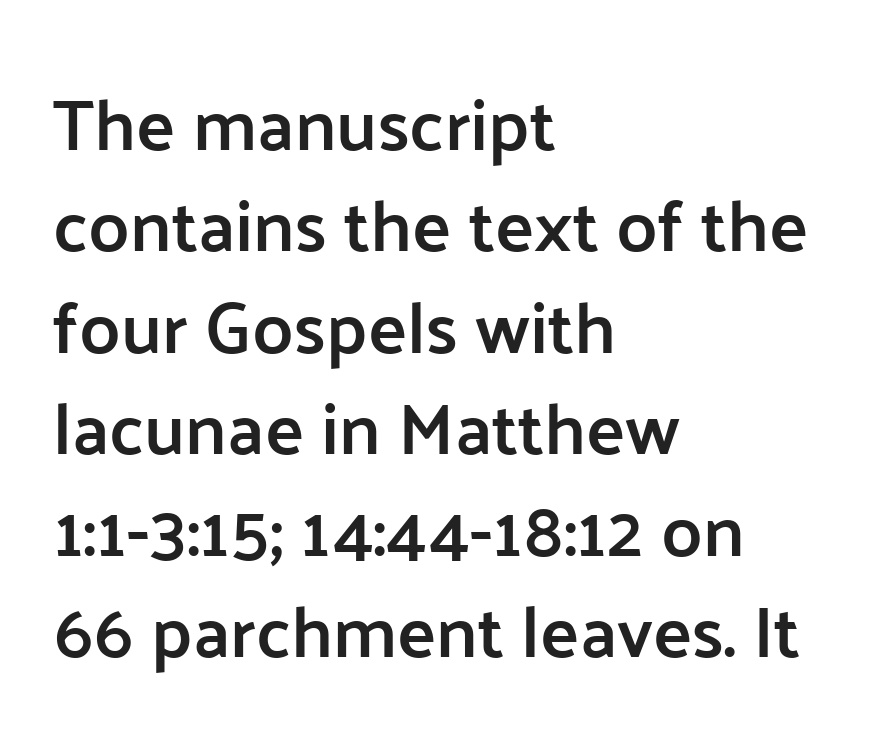
Q: Is the text bold? A: Semi-bold.
Q: Is the text italic (slanted)? A: No, it is upright.
Q: Is the typeface a serif or a sans-serif typeface? A: Sans-serif.
Q: Is the text underlined? A: No.
Q: How is the paragraph aligned? A: Left-aligned.
Q: Is the spacing between letters normal or unusually wide? A: Normal.
Q: Is the spacing between lines tight, normal or loose? A: Normal.
Q: Width (condensed, normal, or wide)? A: Normal.
Q: Stroke contrast? A: Low.
Q: x-height? A: Medium.
Q: Monospaced? A: No.
